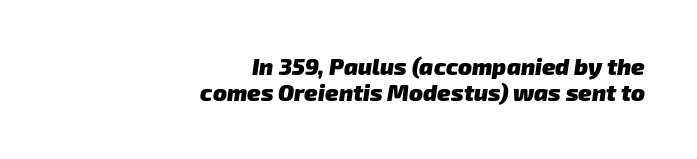
The image shows 23 px bold type; set right-aligned, tight line spacing (1.15x), normal letter spacing, not underlined.
